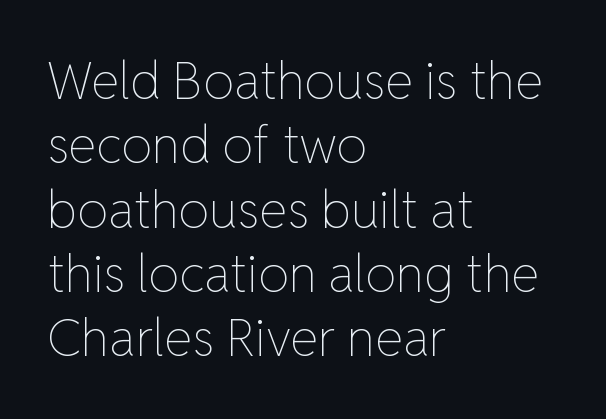
The image shows 51 px thin type, upright; set left-aligned, normal line spacing (1.26x), normal letter spacing, not underlined; low stroke contrast and a medium x-height.
